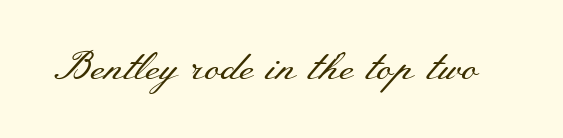
The image shows 40 px regular-weight, wide serif type; set normal letter spacing, not underlined; medium stroke contrast and a small x-height.
